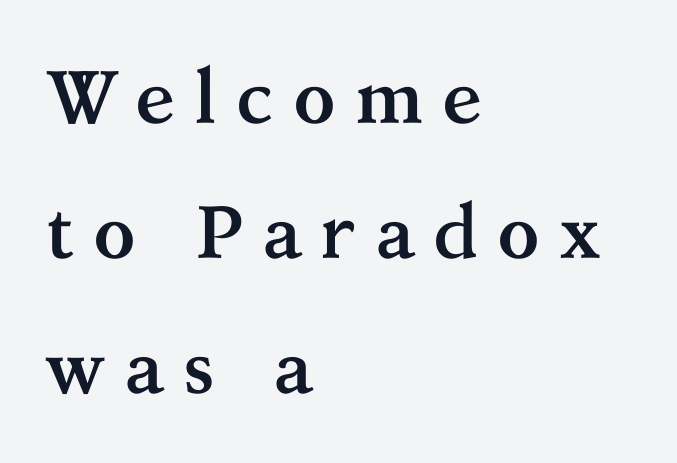
Q: Is the text bold? A: Yes.
Q: Is the text italic (slanted)? A: No, it is upright.
Q: Is the typeface a serif or a sans-serif typeface? A: Serif.
Q: Is the text underlined? A: No.
Q: How is the paragraph aligned? A: Left-aligned.
Q: Is the spacing between letters normal or unusually wide? A: Unusually wide.
Q: Width (condensed, normal, or wide)? A: Normal.
Q: Stroke contrast? A: Medium.
Q: x-height? A: Medium.
Q: Monospaced? A: No.
